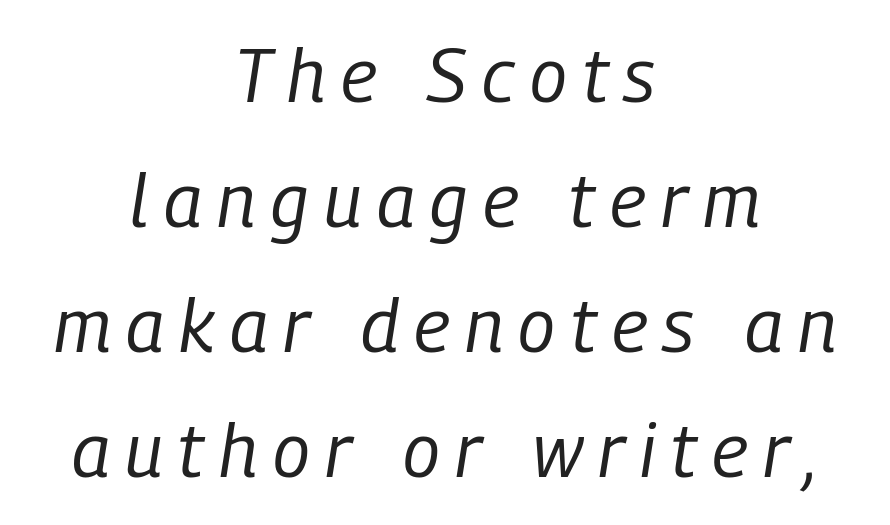
{"italic": "yes", "lean": "right", "slant_degrees": 9, "bold": "no", "weight": "regular", "width": "condensed", "stroke_contrast": "low", "x_height": "medium", "monospaced": "no", "underline": "no", "align": "center", "line_spacing": "normal", "line_spacing_ratio": 1.69, "letter_spacing": "wide", "letter_spacing_em": 0.21, "glyph_px": 74}
